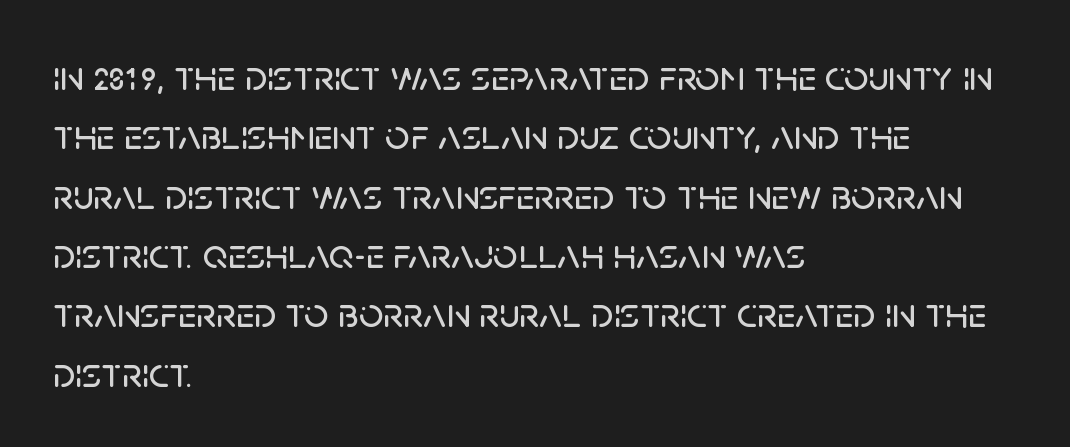
Q: Is the text italic (slanted)? A: No, it is upright.
Q: Is the typeface a serif or a sans-serif typeface? A: Sans-serif.
Q: Is the text underlined? A: No.
Q: How is the paragraph aligned? A: Left-aligned.
Q: Is the spacing between letters normal or unusually wide? A: Normal.
Q: Is the spacing between lines tight, normal or loose? A: Normal.
Q: Width (condensed, normal, or wide)? A: Normal.
Q: Stroke contrast? A: Low.
Q: x-height? A: Large.
Q: Monospaced? A: No.
